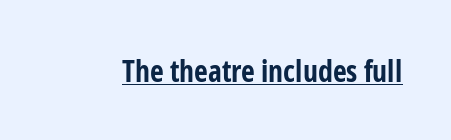
{"serif": "no", "italic": "no", "bold": "yes", "weight": "bold", "width": "condensed", "stroke_contrast": "low", "x_height": "medium", "monospaced": "no", "underline": "yes", "letter_spacing": "normal", "letter_spacing_em": 0.0, "glyph_px": 30}
